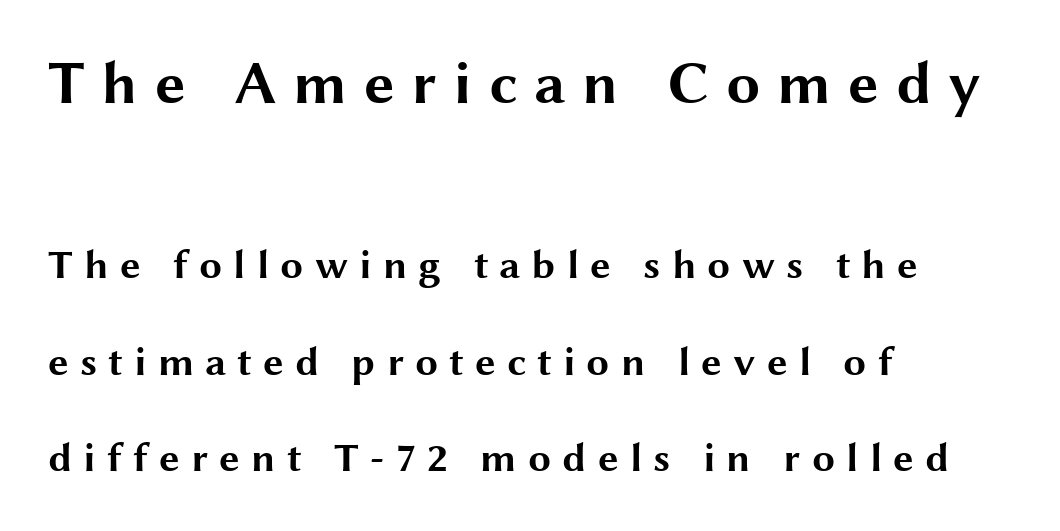
Look at the stroke-to-counter ratio: heavy, a bold. A clean baseline with only descenders dipping below it. Serifs: no, the terminals of the letterforms are clean. The lettering stays uniformly vertical, giving the passage a roman look. These two chunks differ in scale, with the top chunk taking the larger measure.
